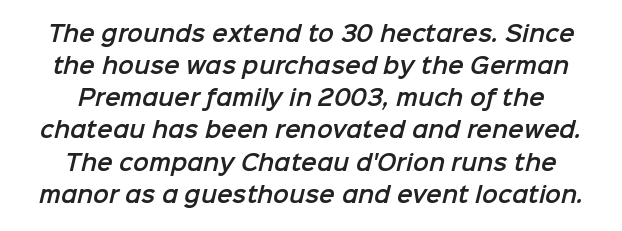
Q: Is the text underlined? A: No.
Q: Is the spacing between letters normal or unusually wide? A: Normal.
Q: Is the spacing between lines tight, normal or loose? A: Normal.
